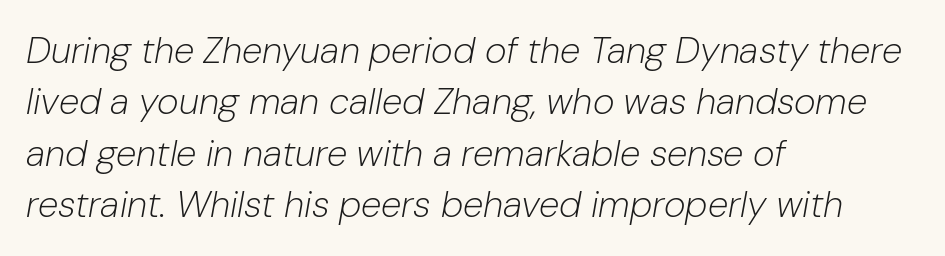
If you drew a ruler down the left edge, every line would touch it. A normal amount of white space separates one row of letters from the next. These glyphs show unthickened strokes, regular width or finer. Looks like regular typesetting: each glyph gets only the width it needs.
